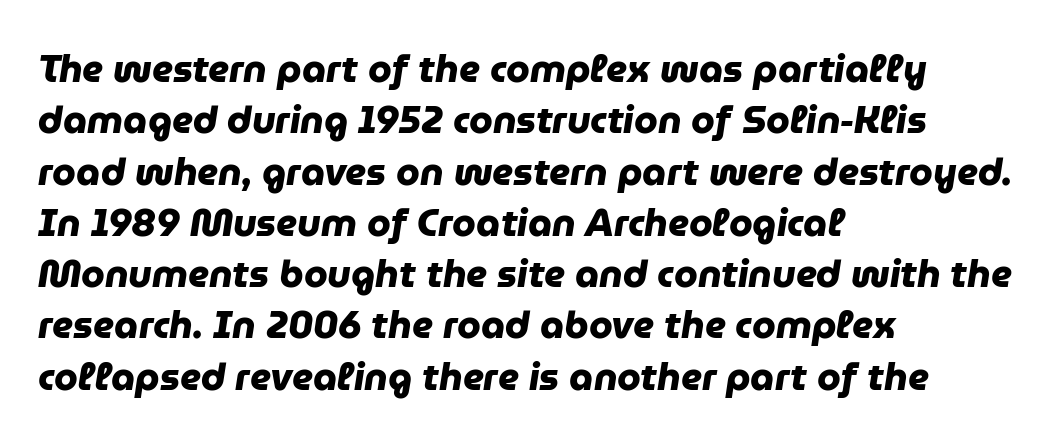
{"serif": "no", "bold": "yes", "weight": "heavy", "width": "normal", "stroke_contrast": "low", "x_height": "medium", "monospaced": "no", "underline": "no", "align": "left", "line_spacing": "normal", "line_spacing_ratio": 1.35, "letter_spacing": "normal", "letter_spacing_em": 0.0, "glyph_px": 38}
